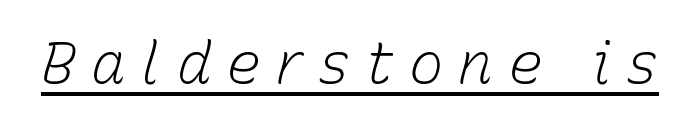
{"italic": "yes", "lean": "right", "slant_degrees": 15, "bold": "no", "weight": "light", "width": "normal", "stroke_contrast": "low", "x_height": "medium", "monospaced": "no", "underline": "yes", "letter_spacing": "wide", "letter_spacing_em": 0.26, "glyph_px": 58}
